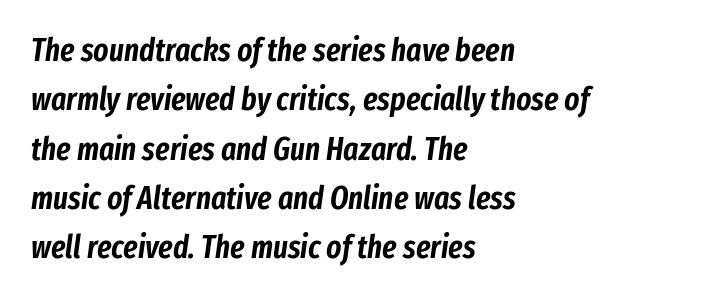
The text carries the slant typical of an italic or oblique font. Leftover space on each line is placed entirely after the last word. Vertically, the passage feels balanced, rows spaced as you'd expect. Each row of text sits above clean, open space.
